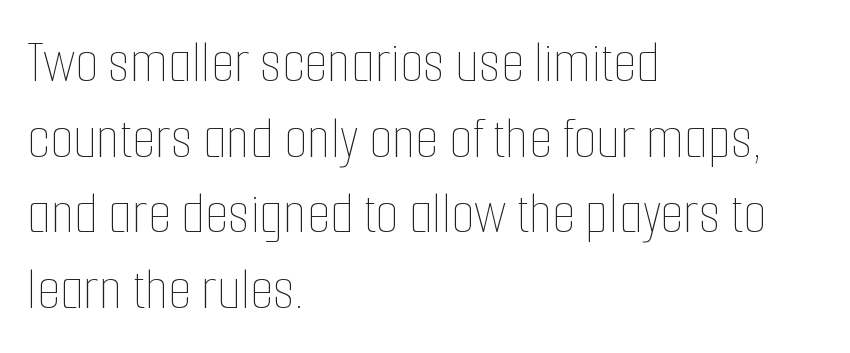
Students, note that the glyphs here touch the page at normal intervals. Proportional: the letters do not fall into vertical columns. This sample keeps an unexceptional amount of space between lines. Tall strokes in this sample are plumb rather than angled. Horizontal alignment here is leftward, the default for most running prose.
